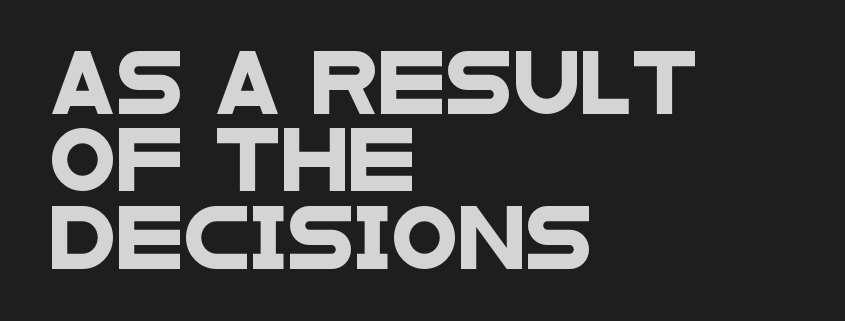
The image shows 61 px wide sans-serif type; set left-aligned, normal line spacing (1.27x), normal letter spacing, not underlined; low stroke contrast and a large x-height.
